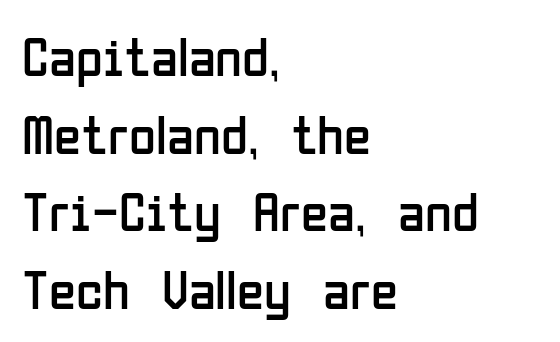
{"serif": "no", "italic": "no", "bold": "no", "weight": "regular", "width": "condensed", "stroke_contrast": "low", "x_height": "medium", "monospaced": "no", "underline": "no", "align": "left", "line_spacing": "normal", "line_spacing_ratio": 1.41, "letter_spacing": "normal", "letter_spacing_em": 0.0, "glyph_px": 55}
